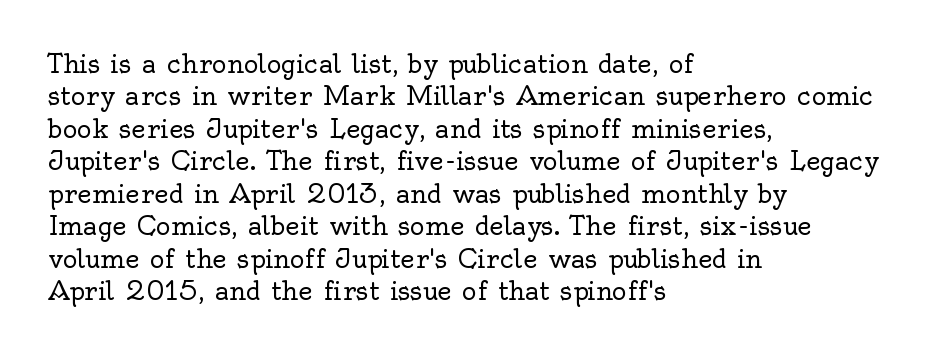
The image shows 25 px text type, upright; set left-aligned, normal line spacing (1.3x), normal letter spacing, not underlined.
